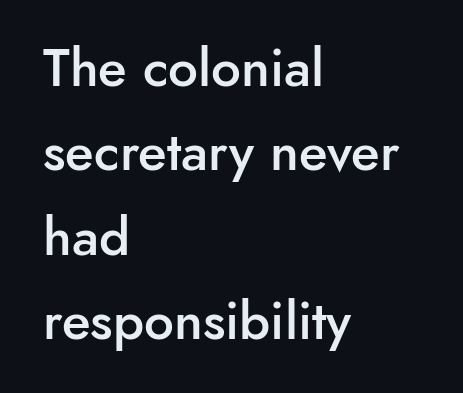
The image shows 53 px semibold sans-serif type, upright; set left-aligned, normal line spacing (1.59x), normal letter spacing, not underlined; low stroke contrast and a small x-height.
